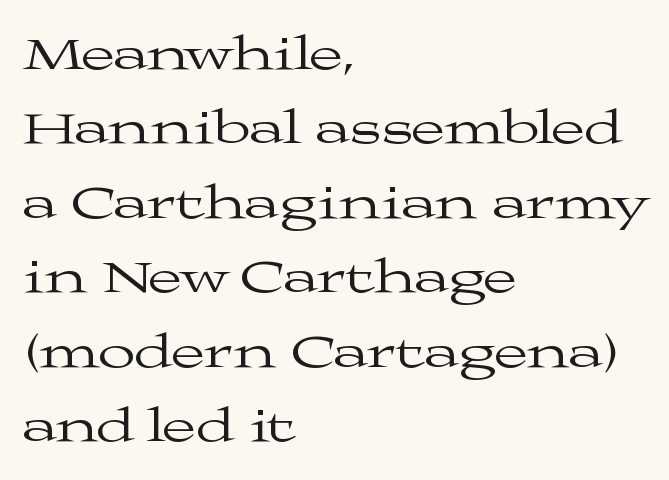
Notice how descenders clear the ascenders below comfortably — that's standard leading. In terms of letterspacing, this is plain default setting. Short and long lines alike share a common starting point at left. Think of a printed novel: that variable character pitch is what you see here.
